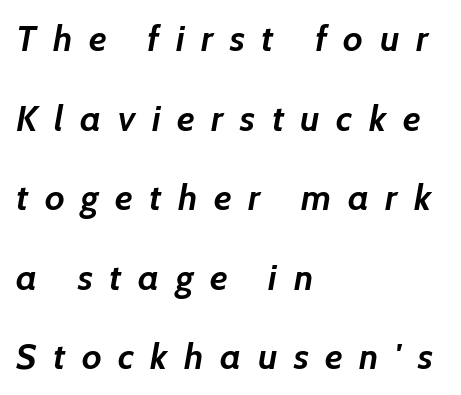
Caption: expanded tracking, letters set apart. The glyphs have the mass of a bold cut. Think of a printed novel: that variable character pitch is what you see here. Nobody drew a line under any word here. How would I describe the line gaps? Wide and relaxed.
